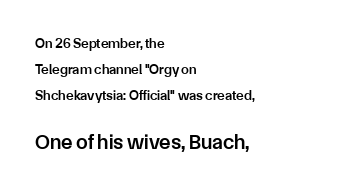
{"italic": "no", "bold": "semi", "underline": "no", "align": "left", "line_spacing_ratio": 1.84, "letter_spacing": "normal", "letter_spacing_em": 0.0, "larger_block": "second", "size_ratio": 1.5, "glyph_px": 21}
